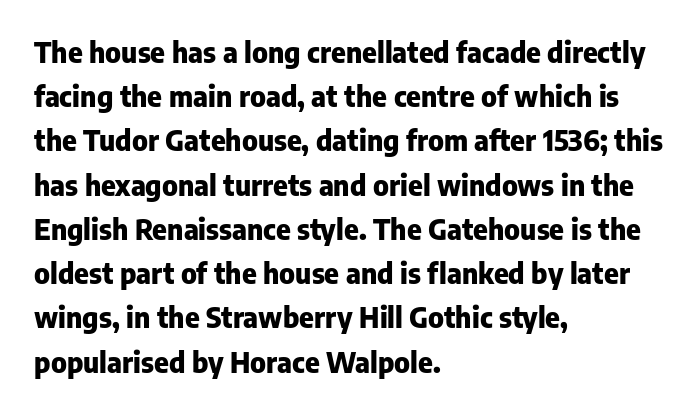
Q: Is the text bold? A: Yes.
Q: Is the text italic (slanted)? A: No, it is upright.
Q: Is the typeface a serif or a sans-serif typeface? A: Sans-serif.
Q: Is the text underlined? A: No.
Q: How is the paragraph aligned? A: Left-aligned.
Q: Is the spacing between letters normal or unusually wide? A: Normal.
Q: Is the spacing between lines tight, normal or loose? A: Normal.
Q: Width (condensed, normal, or wide)? A: Normal.
Q: Stroke contrast? A: Low.
Q: x-height? A: Medium.
Q: Monospaced? A: No.
